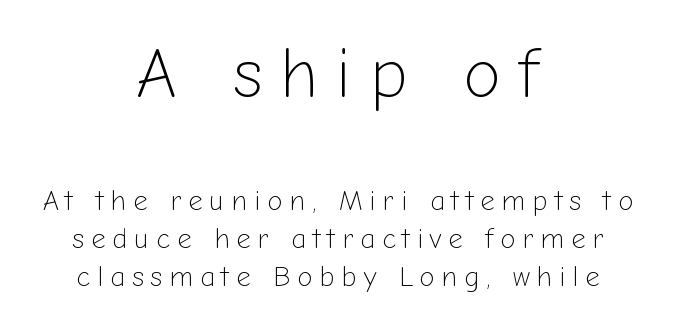
{"serif": "no", "italic": "no", "bold": "no", "weight": "light", "width": "normal", "stroke_contrast": "low", "x_height": "medium", "monospaced": "no", "underline": "no", "align": "center", "line_spacing": "normal", "line_spacing_ratio": 1.35, "letter_spacing": "wide", "letter_spacing_em": 0.24, "larger_block": "first", "size_ratio": 2.5, "glyph_px": 70}
